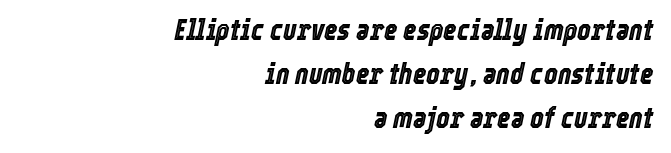
{"italic": "yes", "lean": "right", "slant_degrees": 12, "width": "condensed", "x_height": "medium", "monospaced": "no", "underline": "no", "align": "right", "line_spacing": "normal", "line_spacing_ratio": 1.52, "letter_spacing": "normal", "letter_spacing_em": 0.0, "glyph_px": 29}
